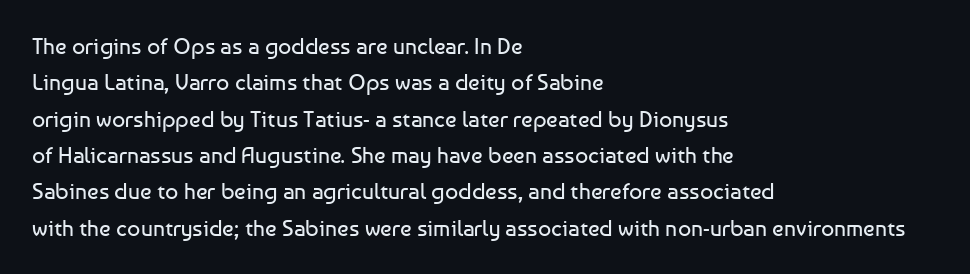
The image shows 23 px text type, upright; set left-aligned, normal line spacing (1.58x), normal letter spacing, not underlined.
